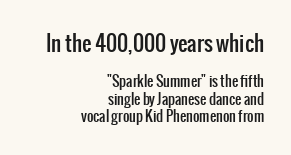
{"italic": "no", "underline": "no", "align": "right", "line_spacing": "normal", "line_spacing_ratio": 1.25, "letter_spacing": "normal", "letter_spacing_em": 0.0, "larger_block": "first", "size_ratio": 1.5, "glyph_px": 21}
